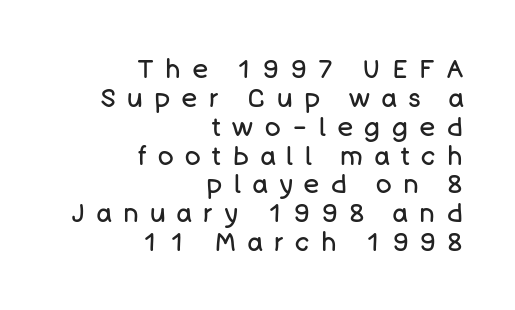
{"italic": "no", "bold": "no", "underline": "no", "align": "right", "line_spacing": "tight", "line_spacing_ratio": 1.11, "letter_spacing": "wide", "letter_spacing_em": 0.45, "glyph_px": 26}
